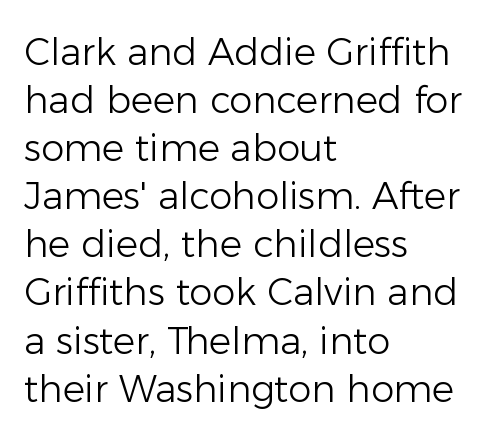
Heaviness? Minimal to ordinary, like unemphasized prose. The type sits square on the baseline with zero lean. The text was rendered using a sans face with plain stroke endings. Line spacing here is normal. Do the characters align in a grid? No, the font is proportional. These lines are set flush left with a ragged right edge.
